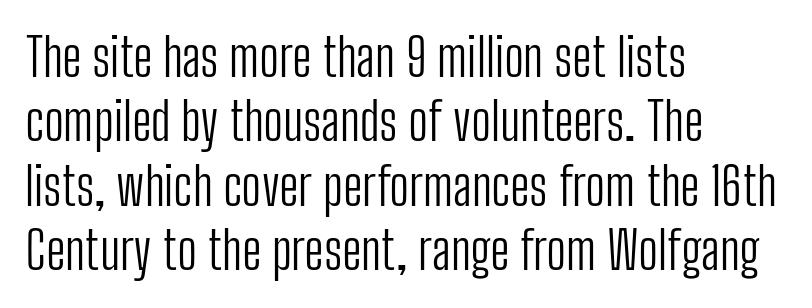
If you drew a ruler down the left edge, every line would touch it. Varying glyph widths throughout — classic text-font behaviour. Each row of text sits above clean, open space. Stem width sits at or under what a default text font uses. Look at the tracking — it's just the regular setting, nothing added. Regarding serifs, this sample does without them.
